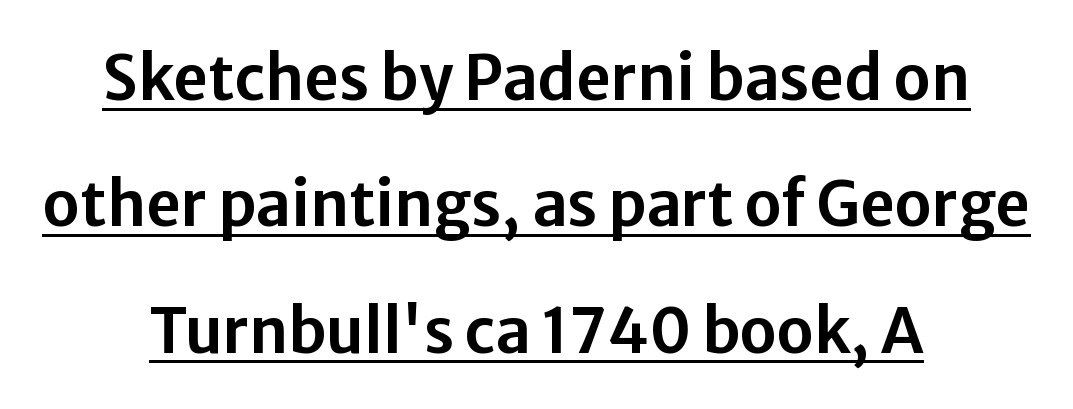
The image shows 61 px sans-serif type, upright; set centered, loose line spacing (2.07x), normal letter spacing, underlined; low stroke contrast and a medium x-height.
